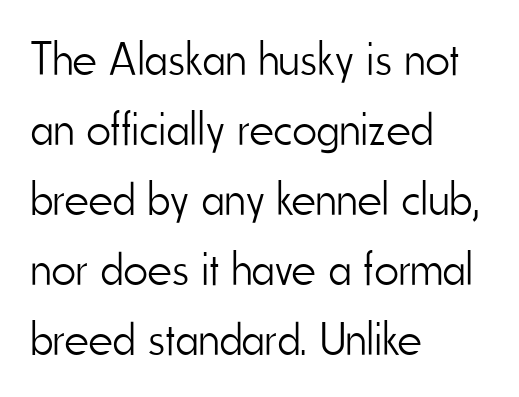
Q: Is the text bold? A: No.
Q: Is the text italic (slanted)? A: No, it is upright.
Q: Is the typeface a serif or a sans-serif typeface? A: Sans-serif.
Q: Is the text underlined? A: No.
Q: How is the paragraph aligned? A: Left-aligned.
Q: Is the spacing between letters normal or unusually wide? A: Normal.
Q: Is the spacing between lines tight, normal or loose? A: Normal.
Q: Width (condensed, normal, or wide)? A: Condensed.
Q: Stroke contrast? A: Low.
Q: x-height? A: Small.
Q: Monospaced? A: No.
